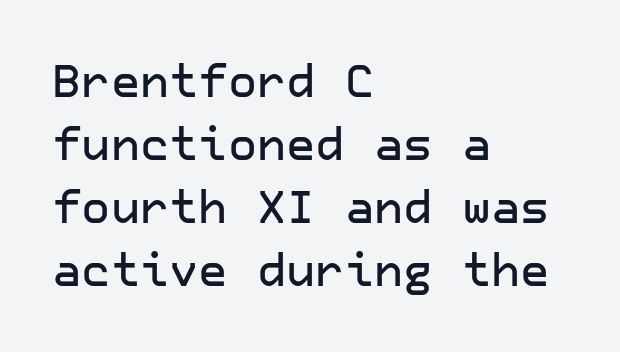
Q: Is the text italic (slanted)? A: No, it is upright.
Q: Is the typeface a serif or a sans-serif typeface? A: Sans-serif.
Q: Is the text underlined? A: No.
Q: How is the paragraph aligned? A: Left-aligned.
Q: Is the spacing between letters normal or unusually wide? A: Normal.
Q: Is the spacing between lines tight, normal or loose? A: Normal.
Q: Width (condensed, normal, or wide)? A: Normal.
Q: Stroke contrast? A: Low.
Q: x-height? A: Medium.
